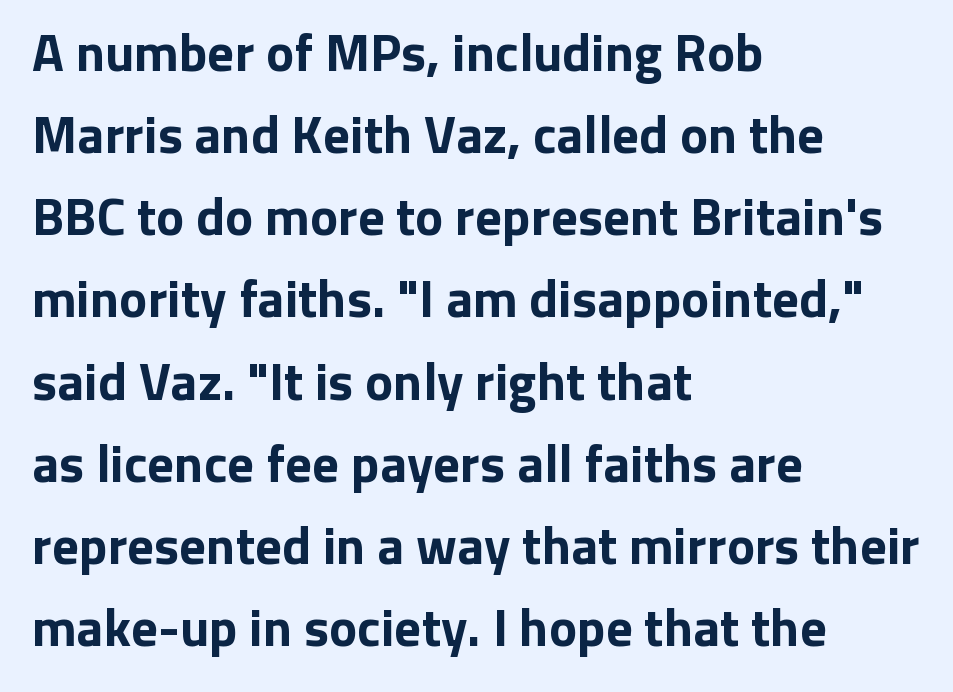
{"serif": "no", "italic": "no", "bold": "yes", "weight": "bold", "width": "normal", "stroke_contrast": "low", "x_height": "medium", "monospaced": "no", "underline": "no", "align": "left", "line_spacing": "normal", "line_spacing_ratio": 1.55, "letter_spacing": "normal", "letter_spacing_em": 0.0, "glyph_px": 53}
